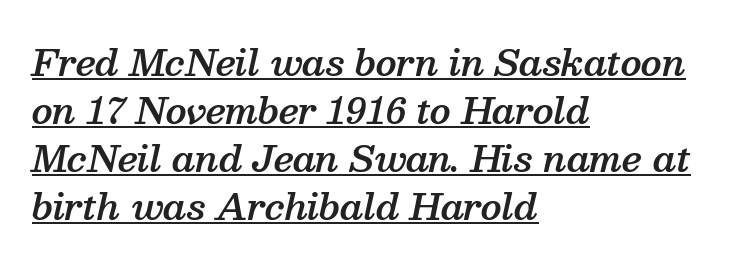
The image shows 35 px semibold serif type, italic (leaning right); set left-aligned, normal line spacing (1.37x), normal letter spacing, underlined; medium stroke contrast and a medium x-height.
